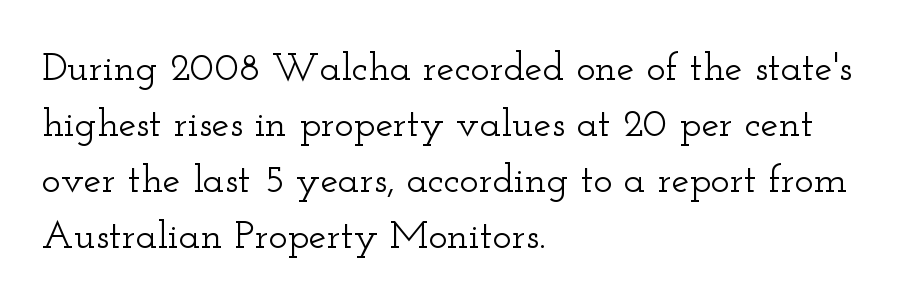
{"serif": "yes", "italic": "no", "width": "wide", "stroke_contrast": "low", "x_height": "small", "monospaced": "no", "underline": "no", "align": "left", "line_spacing": "normal", "line_spacing_ratio": 1.4, "letter_spacing": "normal", "letter_spacing_em": 0.0, "glyph_px": 40}
